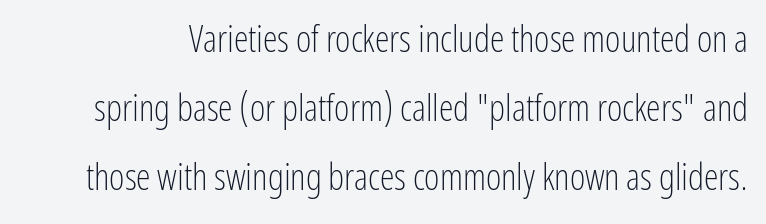
{"serif": "no", "italic": "no", "bold": "no", "weight": "light", "width": "condensed", "stroke_contrast": "low", "x_height": "medium", "monospaced": "no", "underline": "no", "line_spacing_ratio": 1.86, "letter_spacing": "normal", "letter_spacing_em": 0.0, "glyph_px": 37}
